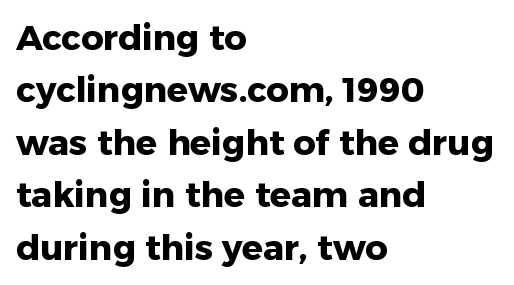
Q: Is the text bold? A: Yes.
Q: Is the text italic (slanted)? A: No, it is upright.
Q: Is the typeface a serif or a sans-serif typeface? A: Sans-serif.
Q: Is the text underlined? A: No.
Q: How is the paragraph aligned? A: Left-aligned.
Q: Is the spacing between letters normal or unusually wide? A: Normal.
Q: Is the spacing between lines tight, normal or loose? A: Normal.
Q: Width (condensed, normal, or wide)? A: Normal.
Q: Stroke contrast? A: Low.
Q: x-height? A: Medium.
Q: Monospaced? A: No.
